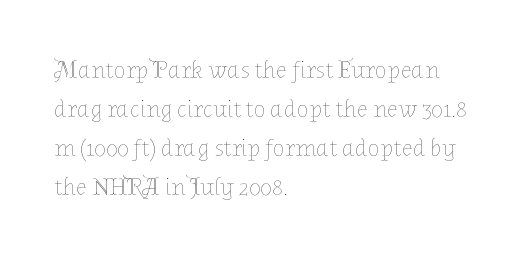
{"italic": "no", "bold": "no", "underline": "no", "align": "left", "line_spacing": "normal", "line_spacing_ratio": 1.56, "letter_spacing": "normal", "letter_spacing_em": 0.0, "glyph_px": 25}
